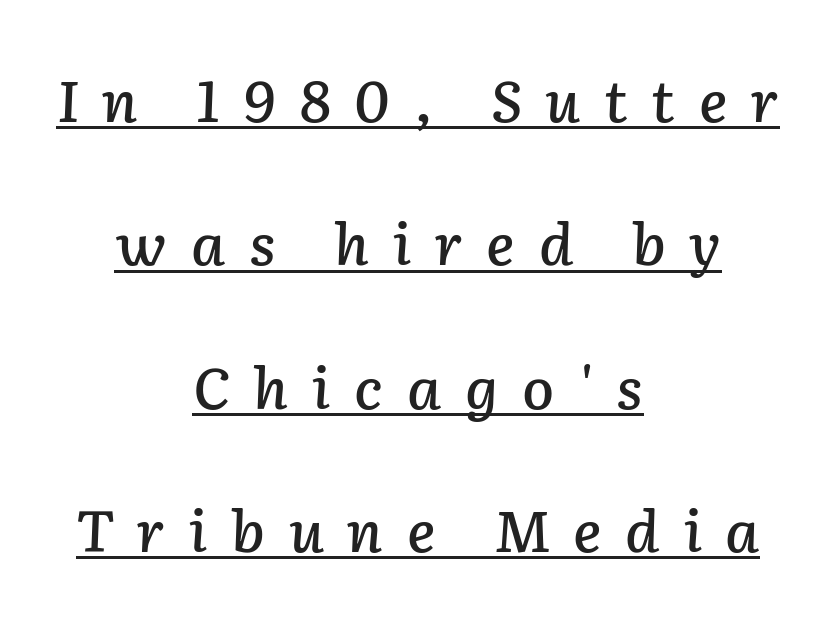
The image shows 58 px text type, italic (leaning right); set centered, loose line spacing (2.47x), unusually wide letter spacing (+0.41 em), underlined; low stroke contrast and a medium x-height.
